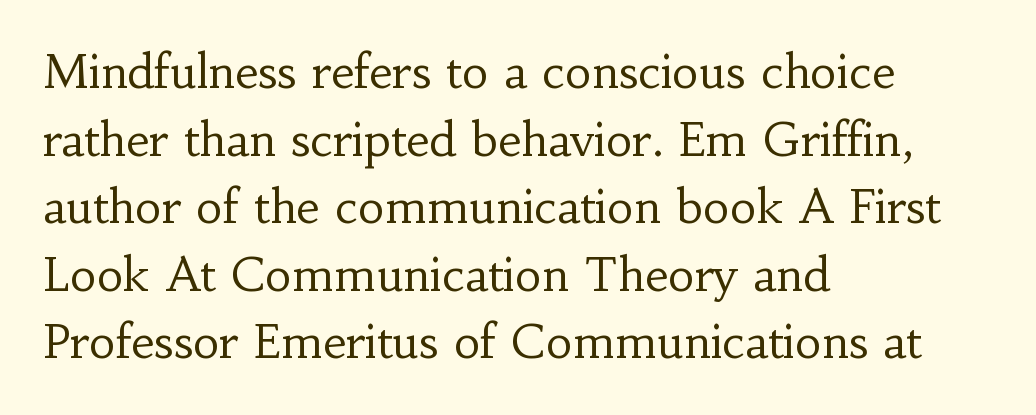
The image shows 46 px regular-weight serif type, upright; set left-aligned, normal line spacing (1.47x), normal letter spacing, not underlined; low stroke contrast and a small x-height.
